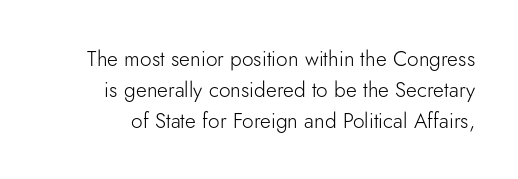
Q: Is the text bold? A: No.
Q: Is the text italic (slanted)? A: No, it is upright.
Q: Is the text underlined? A: No.
Q: Is the spacing between letters normal or unusually wide? A: Normal.
Q: Is the spacing between lines tight, normal or loose? A: Normal.
